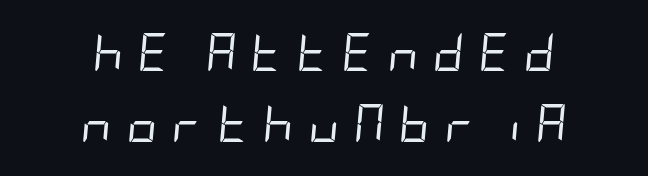
Here the glyphs are tracked loosely, breaking word shapes into spaced letters. Decoration check: the copy has no underline. Compared with a typical body face, this is equally light or lighter still. The text block is weighted toward neither margin, spreading evenly from the middle.
